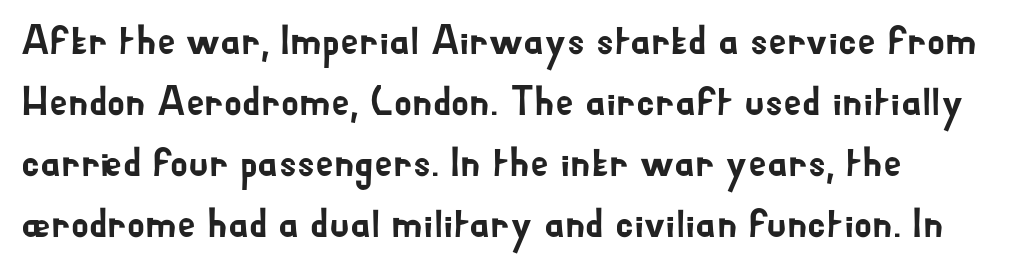
Q: Is the text italic (slanted)? A: No, it is upright.
Q: Is the typeface a serif or a sans-serif typeface? A: Sans-serif.
Q: Is the text underlined? A: No.
Q: How is the paragraph aligned? A: Left-aligned.
Q: Is the spacing between letters normal or unusually wide? A: Normal.
Q: Is the spacing between lines tight, normal or loose? A: Normal.
Q: Width (condensed, normal, or wide)? A: Normal.
Q: Stroke contrast? A: Low.
Q: x-height? A: Small.
Q: Monospaced? A: No.
